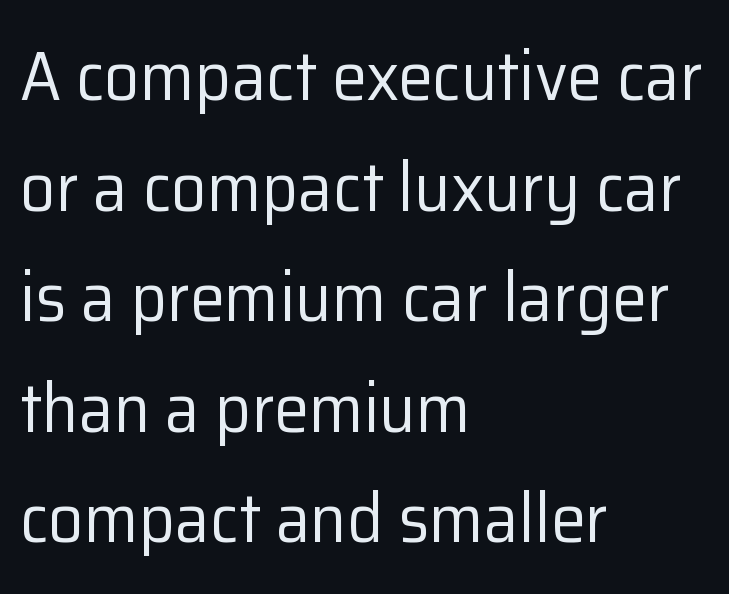
Q: Is the text bold? A: No.
Q: Is the text italic (slanted)? A: No, it is upright.
Q: Is the typeface a serif or a sans-serif typeface? A: Sans-serif.
Q: Is the text underlined? A: No.
Q: How is the paragraph aligned? A: Left-aligned.
Q: Is the spacing between letters normal or unusually wide? A: Normal.
Q: Is the spacing between lines tight, normal or loose? A: Normal.
Q: Width (condensed, normal, or wide)? A: Normal.
Q: Stroke contrast? A: Low.
Q: x-height? A: Medium.
Q: Monospaced? A: No.
